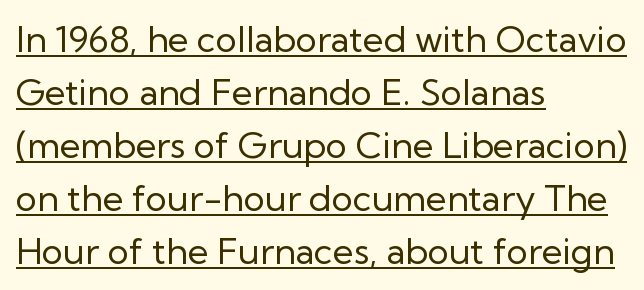
The glyphs are accompanied by a horizontal stroke just below them. Character widths vary here, with narrow letters taking less room than wide ones. Each stroke keeps to a modest, everyday thickness or less. Tracking here is standard; glyphs follow each other at the usual distance. Vertical spacing — default. The type family on display is of the sans-serif kind.
